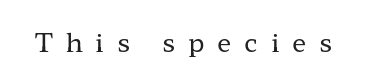
The image shows 26 px text type, upright; set unusually wide letter spacing (+0.49 em), not underlined.
